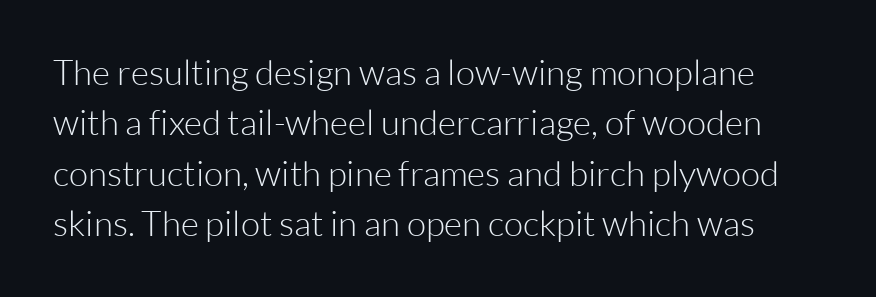
Q: Is the text bold? A: No.
Q: Is the text italic (slanted)? A: No, it is upright.
Q: Is the typeface a serif or a sans-serif typeface? A: Sans-serif.
Q: Is the text underlined? A: No.
Q: Is the spacing between letters normal or unusually wide? A: Normal.
Q: Is the spacing between lines tight, normal or loose? A: Normal.
Q: Width (condensed, normal, or wide)? A: Normal.
Q: Stroke contrast? A: Low.
Q: x-height? A: Medium.
Q: Monospaced? A: No.
